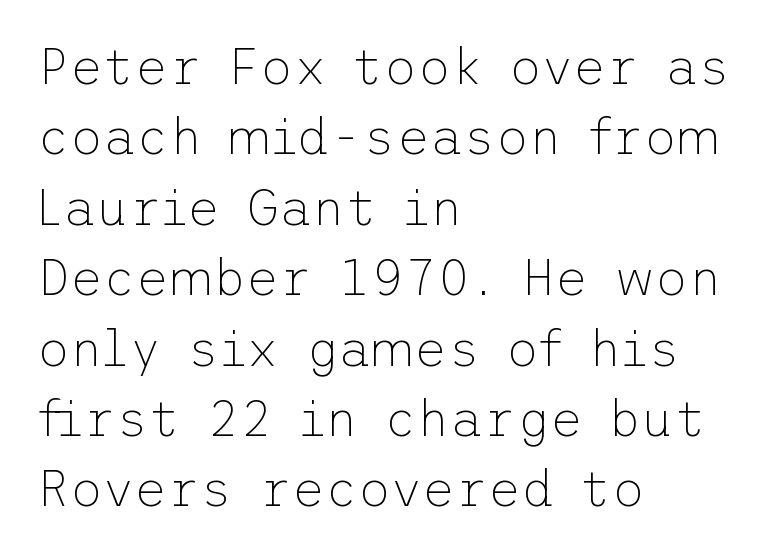
{"serif": "no", "italic": "no", "bold": "no", "weight": "thin", "width": "normal", "stroke_contrast": "low", "x_height": "medium", "underline": "no", "align": "left", "line_spacing": "normal", "line_spacing_ratio": 1.38, "letter_spacing": "normal", "letter_spacing_em": 0.0, "glyph_px": 51}
